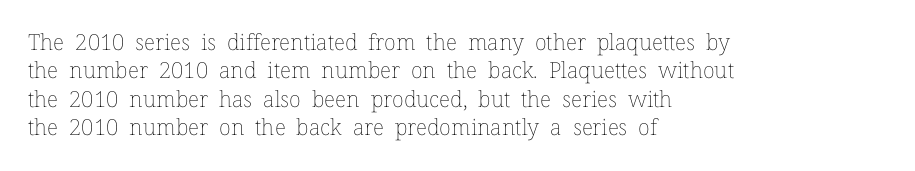
Rule under the text: the space is simply empty. Honestly, the letter spacing is just normal — you wouldn't notice it. The font's upright variant was chosen for this text. The strokes are not fattened; the text isn't bold. Layout note: lines flush left. The designer left line spacing at the default.
